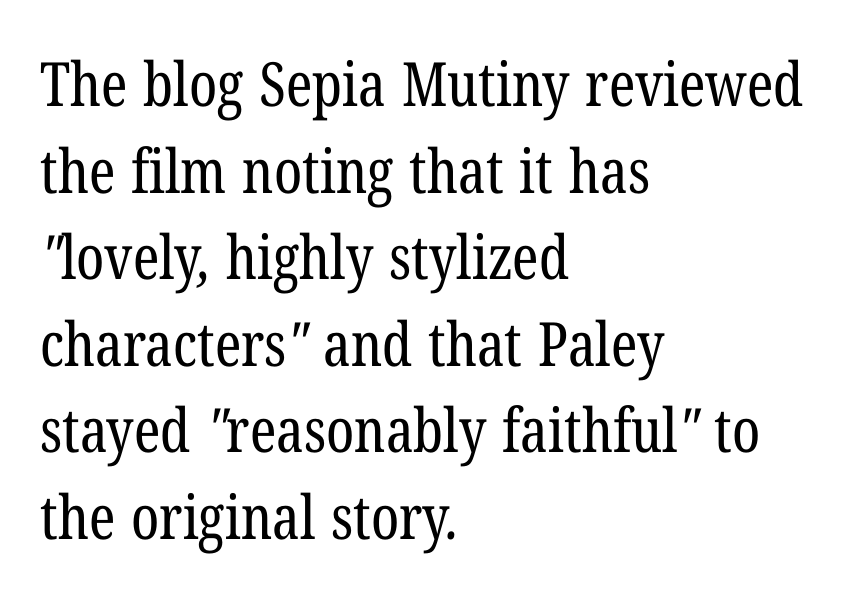
Looks like regular typesetting: each glyph gets only the width it needs. There is no visible air inserted between adjacent glyphs. Examine the stroke ends and you'll spot serifs. Horizontal alignment here is leftward, the default for most running prose. Unmarked baselines from the first word to the last. Is this a heavy cut? Hardly; it is regular or lighter.
